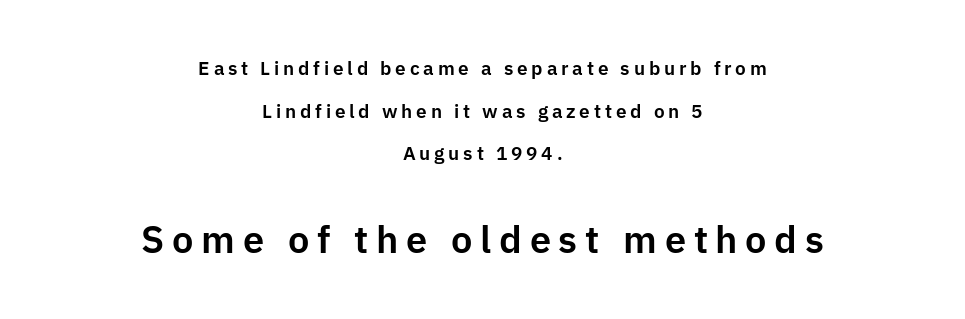
The image shows 38 px sans-serif type, upright; set centered, loose line spacing (2.25x), unusually wide letter spacing (+0.2 em), not underlined; the second (bottom) block is 2.0x larger; low stroke contrast and a medium x-height.
